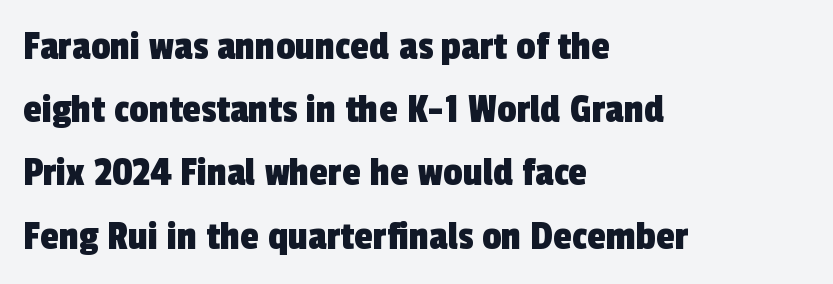
Q: Is the typeface a serif or a sans-serif typeface? A: Sans-serif.
Q: Is the text underlined? A: No.
Q: How is the paragraph aligned? A: Left-aligned.
Q: Is the spacing between letters normal or unusually wide? A: Normal.
Q: Is the spacing between lines tight, normal or loose? A: Normal.
Q: Width (condensed, normal, or wide)? A: Condensed.
Q: x-height? A: Medium.
Q: Monospaced? A: No.
